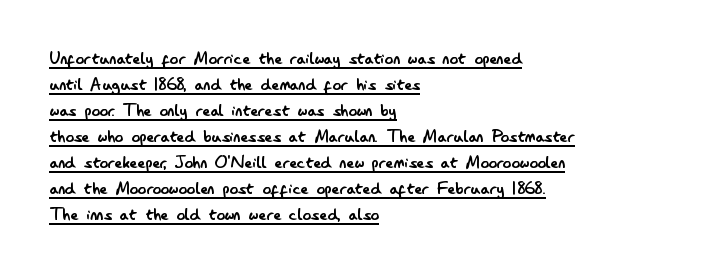
The image shows 21 px text type, upright; set left-aligned, line spacing 1.24x, normal letter spacing, underlined.
